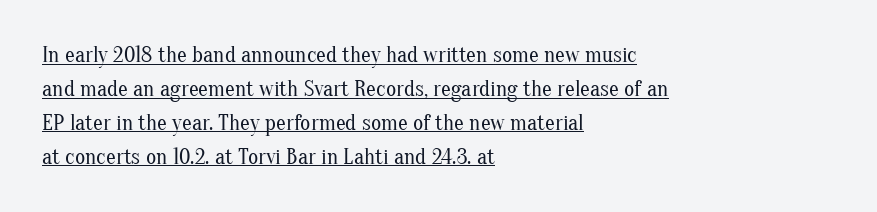
Q: Is the text bold? A: No.
Q: Is the text italic (slanted)? A: No, it is upright.
Q: Is the text underlined? A: Yes.
Q: How is the paragraph aligned? A: Left-aligned.
Q: Is the spacing between letters normal or unusually wide? A: Normal.
Q: Is the spacing between lines tight, normal or loose? A: Normal.
